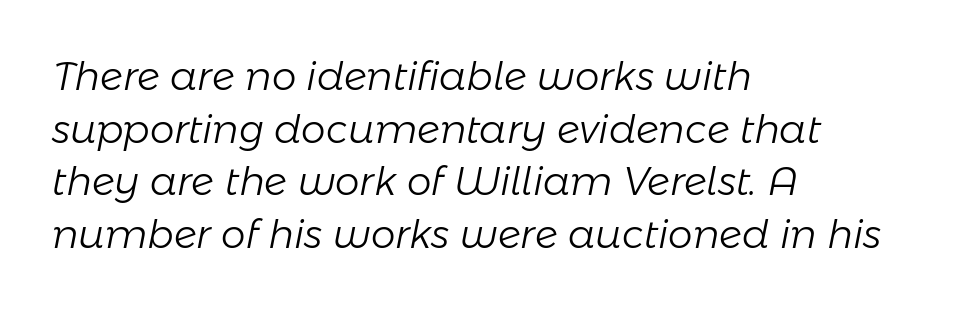
The baseline area is clear. Reading down the block, your eye returns to a fixed left position each line. Note the varied advance widths — an 'i' is clearly narrower than an 'm'. The font's italic variant was chosen for this text. The block of text has a typical density, with ordinary space between rows. The letterforms sit at book weight or below.
